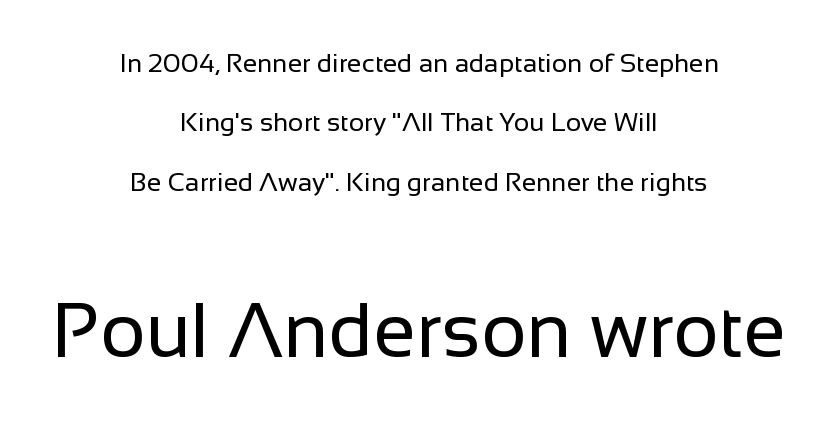
{"serif": "no", "italic": "no", "bold": "no", "weight": "regular", "width": "normal", "stroke_contrast": "low", "x_height": "medium", "monospaced": "no", "underline": "no", "align": "center", "line_spacing": "loose", "line_spacing_ratio": 2.28, "letter_spacing": "normal", "letter_spacing_em": 0.0, "larger_block": "second", "size_ratio": 2.96, "glyph_px": 77}
